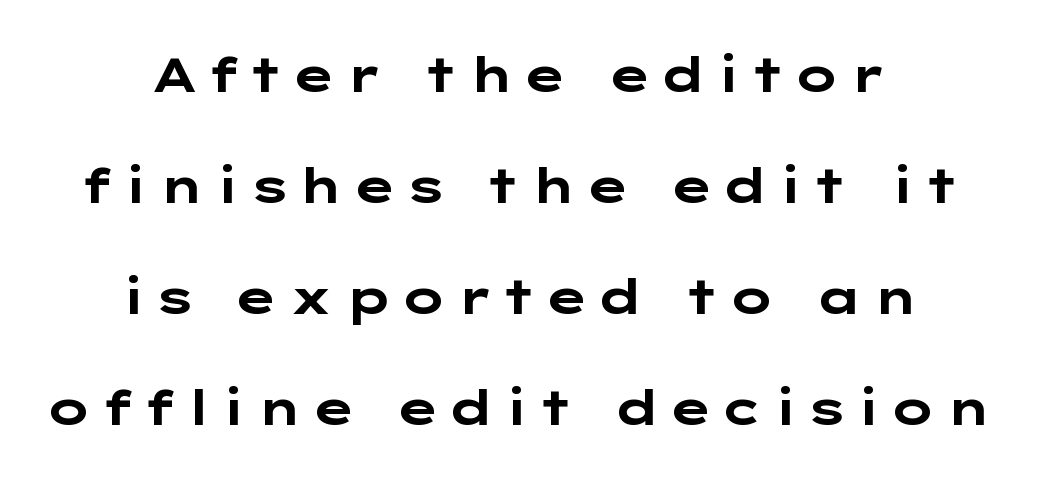
Quick note: interline space is abundant. Tall strokes in this sample are plumb rather than angled. The passage shown is typeset with a sans-serif family. Students, this is bold: see how much ink each stroke carries. This rendering features lettering with no underline. Neither beginnings nor endings align; midpoints do.
